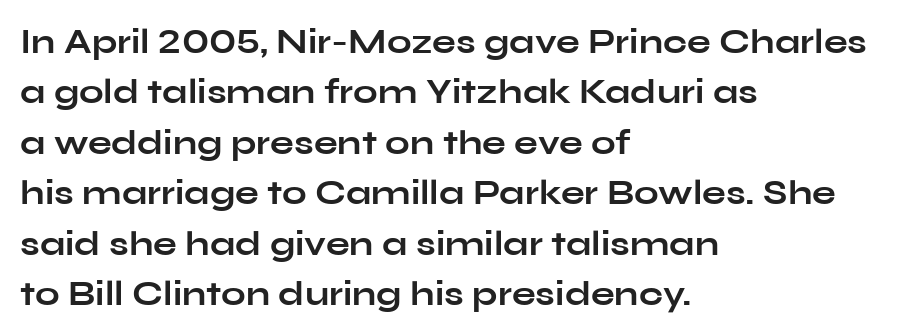
Letters rest on an invisible, unmarked baseline. There is no visible air inserted between adjacent glyphs. These lines are set flush left with a ragged right edge. Look at the bottom of the vertical strokes: they stop flat, with no serifs. Each letter keeps its own natural width here, so spacing adapts to shape.
